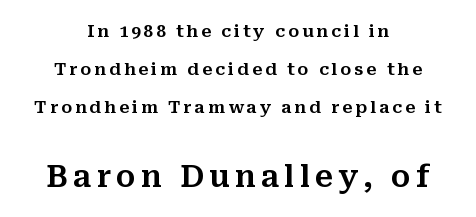
Q: Is the text italic (slanted)? A: No, it is upright.
Q: Is the typeface a serif or a sans-serif typeface? A: Serif.
Q: Is the text underlined? A: No.
Q: How is the paragraph aligned? A: Centered.
Q: Is the spacing between lines tight, normal or loose? A: Loose.
Q: Which block of text is set in a larger size, the first (top) or the second (bottom)? A: The second (bottom) one.
Q: Width (condensed, normal, or wide)? A: Normal.
Q: Stroke contrast? A: Medium.
Q: x-height? A: Medium.
Q: Monospaced? A: No.
